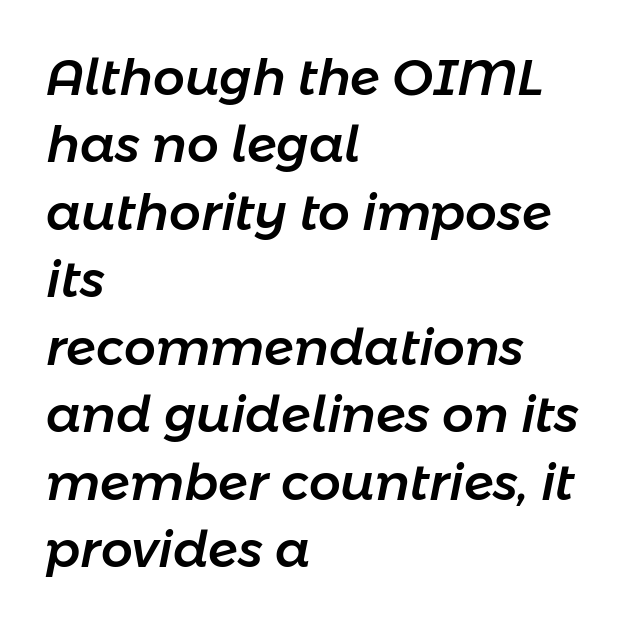
{"italic": "yes", "lean": "right", "slant_degrees": 11, "width": "normal", "stroke_contrast": "low", "x_height": "medium", "monospaced": "no", "underline": "no", "align": "left", "line_spacing": "normal", "line_spacing_ratio": 1.35, "letter_spacing": "normal", "letter_spacing_em": 0.0, "glyph_px": 50}
